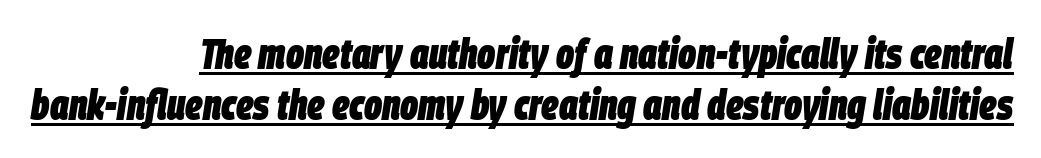
The image shows 42 px heavy, condensed type, italic (leaning right); set right-aligned, line spacing 1.21x, normal letter spacing, underlined; low stroke contrast and a large x-height.
